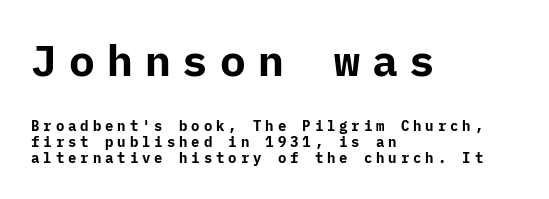
{"serif": "no", "italic": "no", "bold": "yes", "weight": "bold", "width": "normal", "stroke_contrast": "low", "x_height": "medium", "underline": "no", "align": "left", "line_spacing_ratio": 1.17, "letter_spacing": "wide", "letter_spacing_em": 0.28, "larger_block": "first", "size_ratio": 3.07, "glyph_px": 43}
